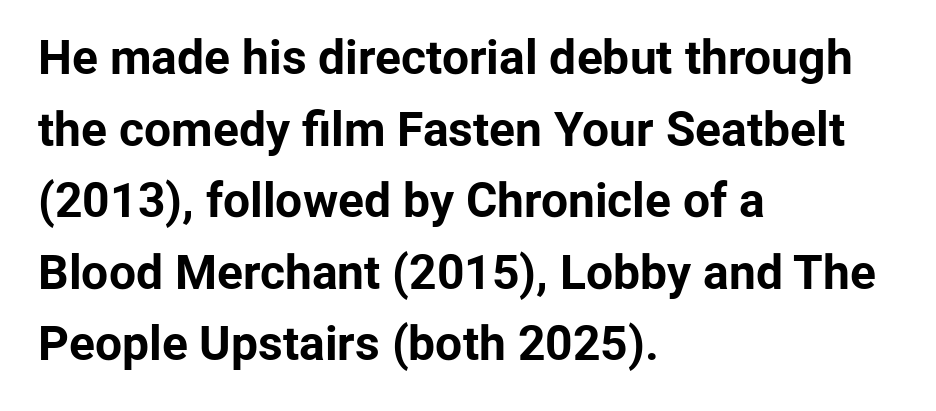
Line spacing here is normal. Tracking value appears to be zero — textbook default spacing. One-word summary of the alignment: left. A full-strength bold gives these letters their thick strokes.
